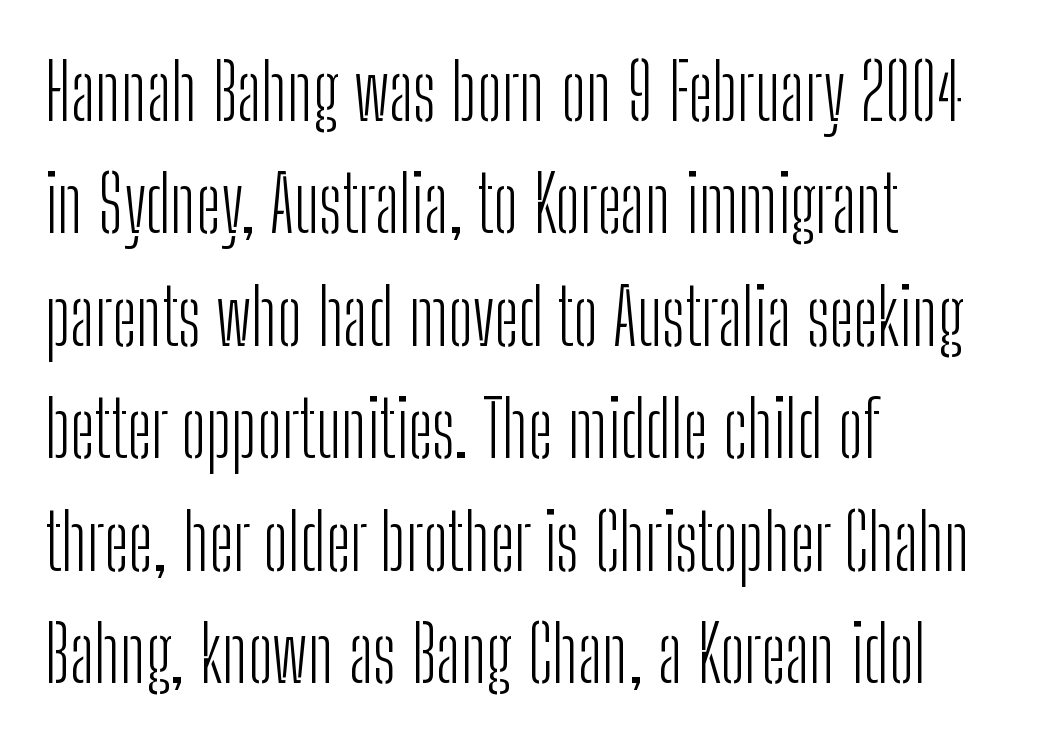
The image shows 77 px light, condensed sans-serif type, upright; set left-aligned, normal line spacing (1.46x), normal letter spacing, not underlined; low stroke contrast and a medium x-height.
